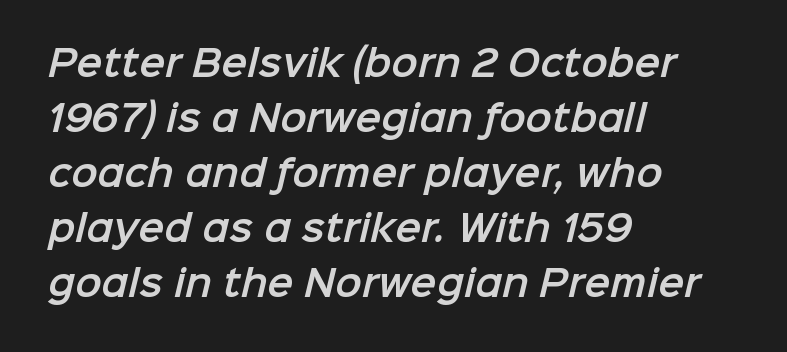
{"serif": "no", "width": "normal", "stroke_contrast": "low", "x_height": "medium", "monospaced": "no", "underline": "no", "align": "left", "line_spacing": "normal", "line_spacing_ratio": 1.57, "letter_spacing": "normal", "letter_spacing_em": 0.0, "glyph_px": 35}
